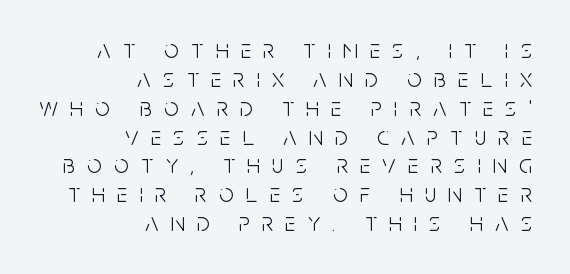
The text block is weighted toward the right margin, trailing off unevenly leftward. Regarding leading, the lines here are crowded together. This sample uses expanded letter spacing, leaving extra air between glyphs. Plain, unruled lines of type. A quiet, ordinary-to-light weight characterises the typeface. Upright lettering throughout.
